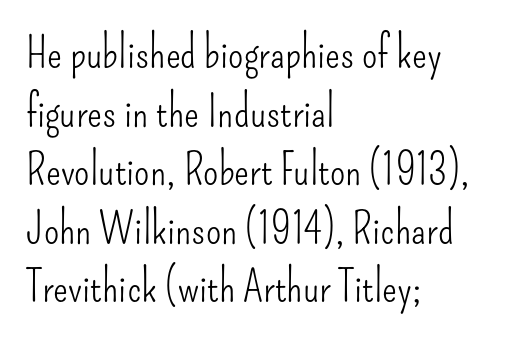
The image shows 44 px light, condensed sans-serif type, upright; set left-aligned, normal line spacing (1.33x), normal letter spacing, not underlined; low stroke contrast and a small x-height.
